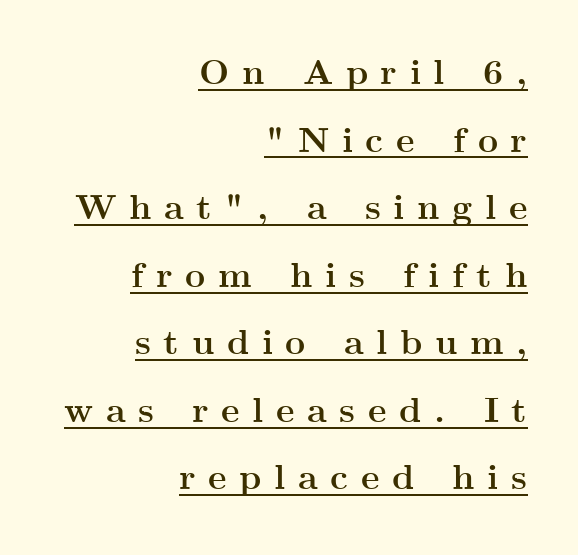
Q: Is the text bold? A: Yes.
Q: Is the text italic (slanted)? A: No, it is upright.
Q: Is the typeface a serif or a sans-serif typeface? A: Serif.
Q: Is the text underlined? A: Yes.
Q: How is the paragraph aligned? A: Right-aligned.
Q: Is the spacing between letters normal or unusually wide? A: Unusually wide.
Q: Is the spacing between lines tight, normal or loose? A: Loose.
Q: Width (condensed, normal, or wide)? A: Wide.
Q: Stroke contrast? A: Medium.
Q: x-height? A: Small.
Q: Monospaced? A: No.
